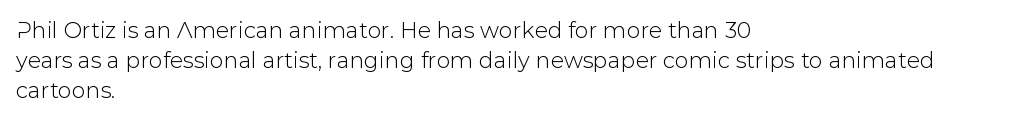
The image shows 22 px text type, upright; set left-aligned, normal line spacing (1.36x), normal letter spacing, not underlined.
